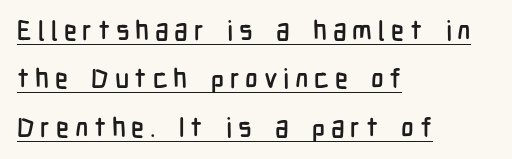
Q: Is the text italic (slanted)? A: No, it is upright.
Q: Is the text underlined? A: Yes.
Q: How is the paragraph aligned? A: Left-aligned.
Q: Is the spacing between letters normal or unusually wide? A: Unusually wide.
